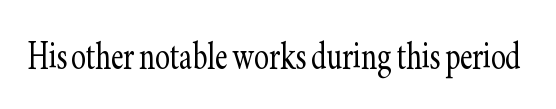
Q: Is the text bold? A: No.
Q: Is the text italic (slanted)? A: No, it is upright.
Q: Is the typeface a serif or a sans-serif typeface? A: Serif.
Q: Is the text underlined? A: No.
Q: Is the spacing between letters normal or unusually wide? A: Normal.
Q: Width (condensed, normal, or wide)? A: Condensed.
Q: Stroke contrast? A: Low.
Q: x-height? A: Small.
Q: Monospaced? A: No.
